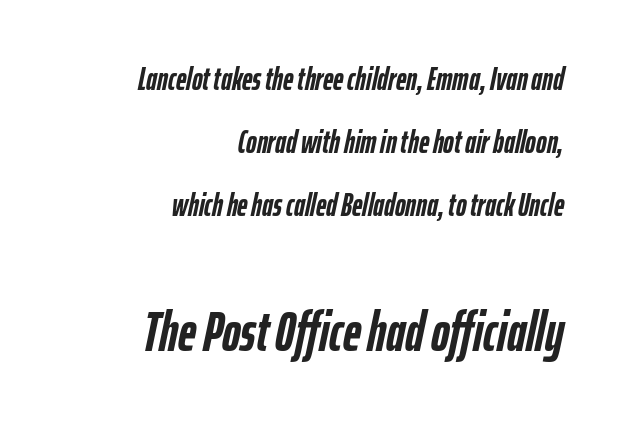
The image shows 56 px semibold, condensed type, italic (leaning right); set right-aligned, loose line spacing (1.97x), normal letter spacing, not underlined; the second (bottom) block is 1.75x larger; low stroke contrast and a medium x-height.
